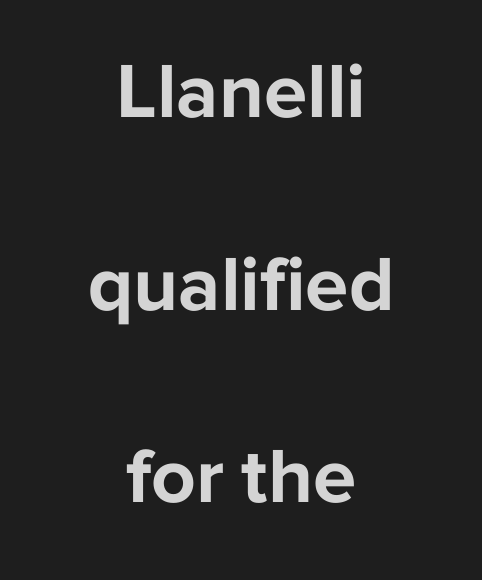
{"serif": "no", "italic": "no", "bold": "yes", "weight": "bold", "width": "normal", "stroke_contrast": "low", "x_height": "medium", "monospaced": "no", "underline": "no", "align": "center", "line_spacing": "loose", "line_spacing_ratio": 2.47, "letter_spacing": "normal", "letter_spacing_em": 0.0, "glyph_px": 78}
